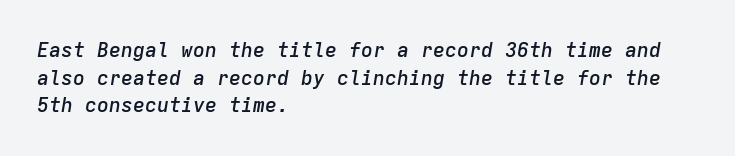
The image shows 20 px text type, italic (leaning right); set left-aligned, normal line spacing (1.38x), normal letter spacing, not underlined.
